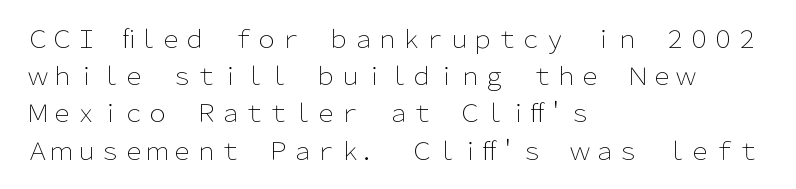
Q: Is the text bold? A: No.
Q: Is the text italic (slanted)? A: No, it is upright.
Q: Is the text underlined? A: No.
Q: How is the paragraph aligned? A: Left-aligned.
Q: Is the spacing between letters normal or unusually wide? A: Normal.
Q: Is the spacing between lines tight, normal or loose? A: Normal.
